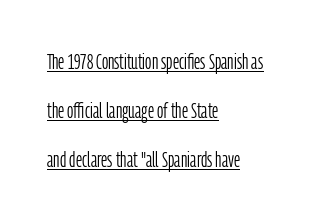
The image shows 22 px text type, upright; set left-aligned, loose line spacing (2.22x), normal letter spacing, underlined.
